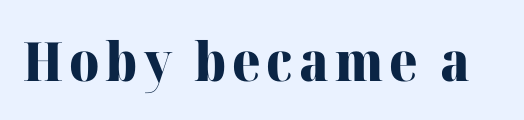
Font category for this specimen: serif. Notice how the stems are strictly vertical — no italics here. Note the varied advance widths — an 'i' is clearly narrower than an 'm'. Bold? Absolutely — the strokes are thick and heavy.
